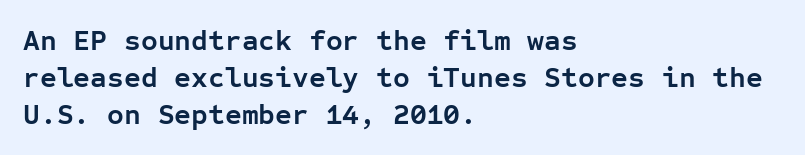
The image shows 29 px semibold sans-serif type, upright, monospaced; set left-aligned, normal line spacing (1.28x), normal letter spacing, not underlined; low stroke contrast and a medium x-height.
